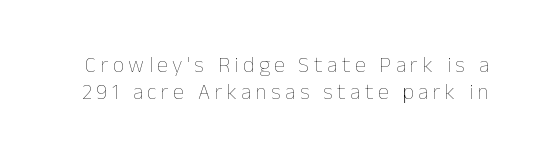
Q: Is the text bold? A: No.
Q: Is the text italic (slanted)? A: No, it is upright.
Q: Is the text underlined? A: No.
Q: Is the spacing between letters normal or unusually wide? A: Unusually wide.
Q: Is the spacing between lines tight, normal or loose? A: Normal.
